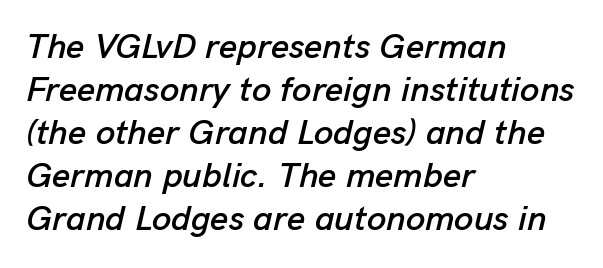
{"italic": "yes", "lean": "right", "slant_degrees": 13, "width": "normal", "stroke_contrast": "low", "x_height": "medium", "monospaced": "no", "underline": "no", "align": "left", "line_spacing_ratio": 1.23, "letter_spacing": "normal", "letter_spacing_em": 0.0, "glyph_px": 35}
